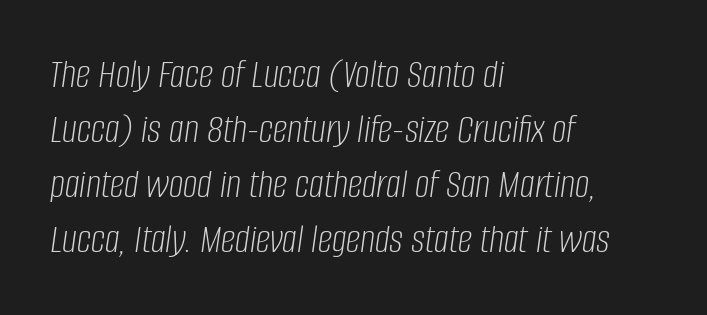
Stems and bowls with no extra thickness — not bold. Any mark beneath the type? The region is blank. The typography opts for an oblique posture over an upright one. Quick note: interline space is typical.
